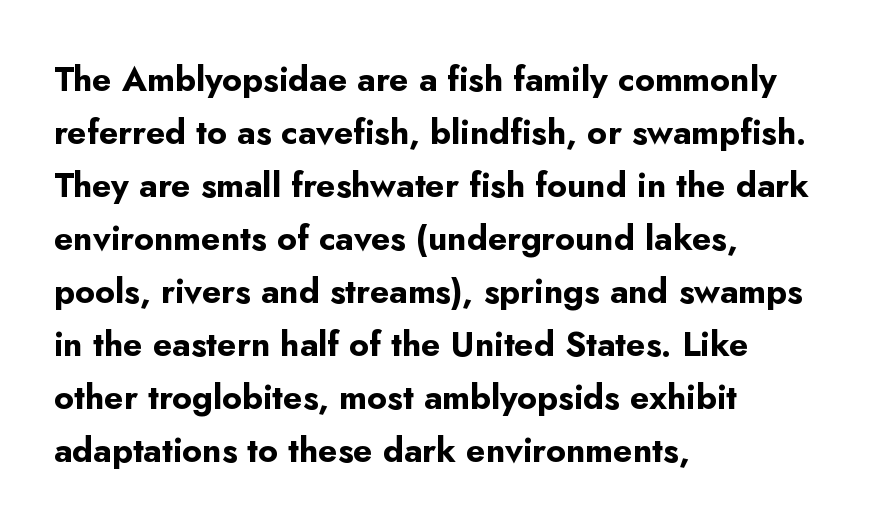
No word sits above an underline. A typesetter would mark this as roman, not italic. Reading down the block, your eye returns to a fixed left position each line. The rendering shows plain stroke endings on the letterforms — a sans-serif design.
